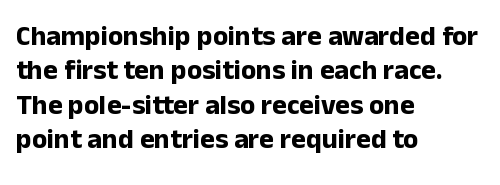
The image shows 28 px bold sans-serif type, upright; set left-aligned, line spacing 1.23x, normal letter spacing, not underlined; low stroke contrast and a medium x-height.
